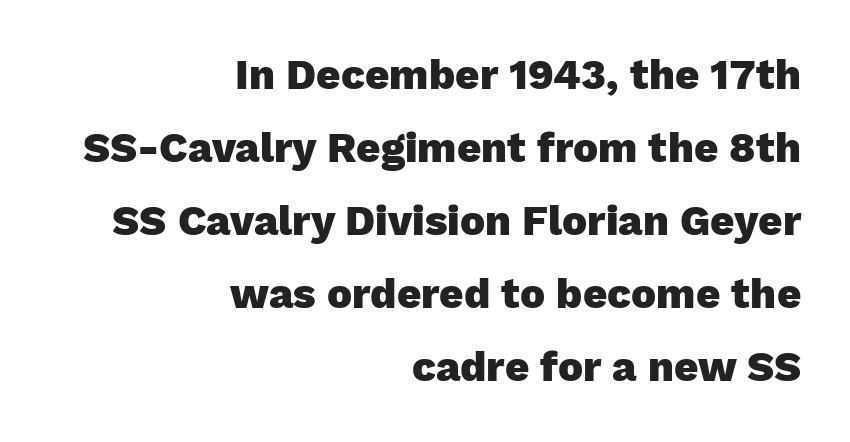
Q: Is the text bold? A: Yes.
Q: Is the text italic (slanted)? A: No, it is upright.
Q: Is the typeface a serif or a sans-serif typeface? A: Sans-serif.
Q: Is the text underlined? A: No.
Q: How is the paragraph aligned? A: Right-aligned.
Q: Is the spacing between letters normal or unusually wide? A: Normal.
Q: Width (condensed, normal, or wide)? A: Normal.
Q: Stroke contrast? A: Low.
Q: x-height? A: Medium.
Q: Monospaced? A: No.
